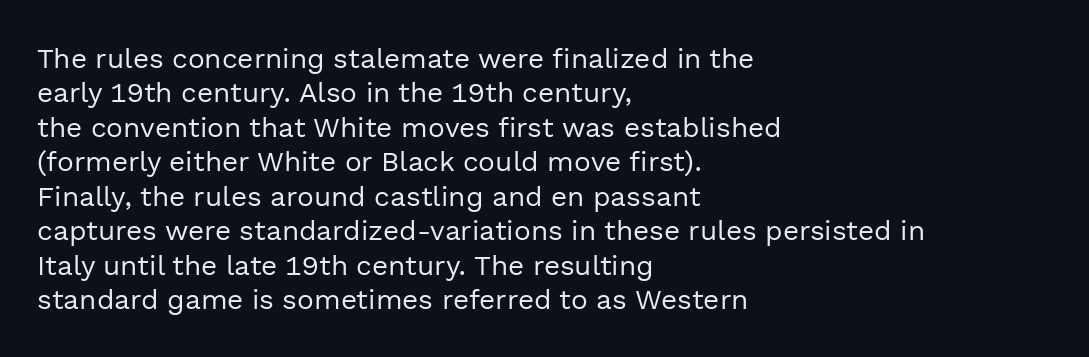
{"serif": "no", "italic": "no", "bold": "no", "weight": "regular", "width": "normal", "x_height": "medium", "monospaced": "no", "underline": "no", "align": "left", "line_spacing_ratio": 1.23, "letter_spacing": "normal", "letter_spacing_em": 0.0, "glyph_px": 28}
